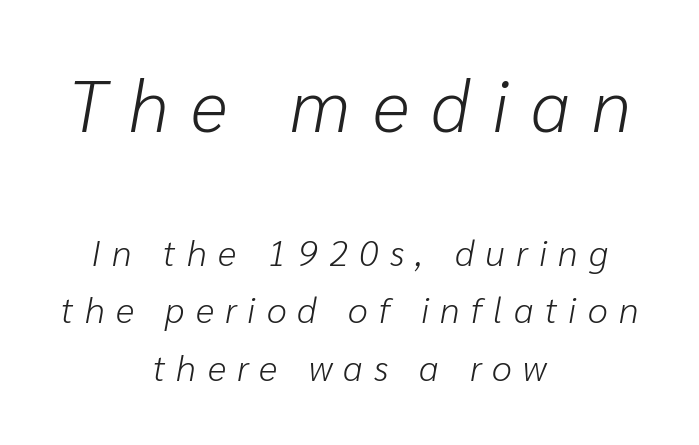
{"italic": "yes", "lean": "right", "slant_degrees": 10, "bold": "no", "weight": "light", "width": "normal", "stroke_contrast": "low", "x_height": "medium", "monospaced": "no", "underline": "no", "align": "center", "line_spacing": "normal", "line_spacing_ratio": 1.59, "letter_spacing": "wide", "letter_spacing_em": 0.31, "larger_block": "first", "size_ratio": 2.0, "glyph_px": 72}
